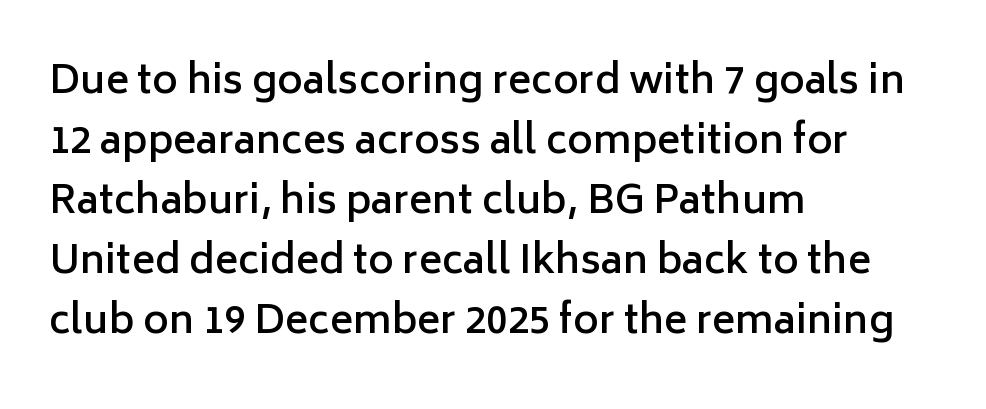
The image shows 39 px semibold sans-serif type, upright; set left-aligned, normal line spacing (1.54x), normal letter spacing, not underlined; low stroke contrast and a medium x-height.
